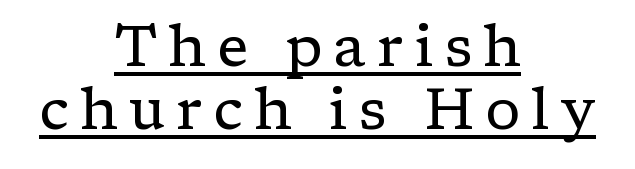
{"serif": "yes", "italic": "no", "bold": "no", "weight": "regular", "width": "normal", "stroke_contrast": "low", "x_height": "medium", "monospaced": "no", "underline": "yes", "align": "center", "line_spacing": "tight", "line_spacing_ratio": 1.09, "glyph_px": 58}
